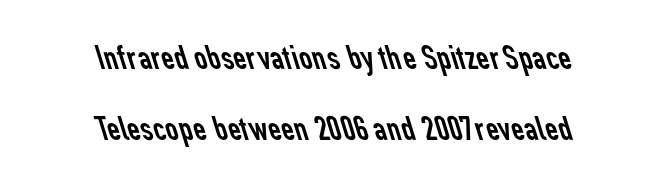
The image shows 36 px regular-weight sans-serif type; set centered, loose line spacing (1.97x), normal letter spacing, not underlined; low stroke contrast and a medium x-height.
